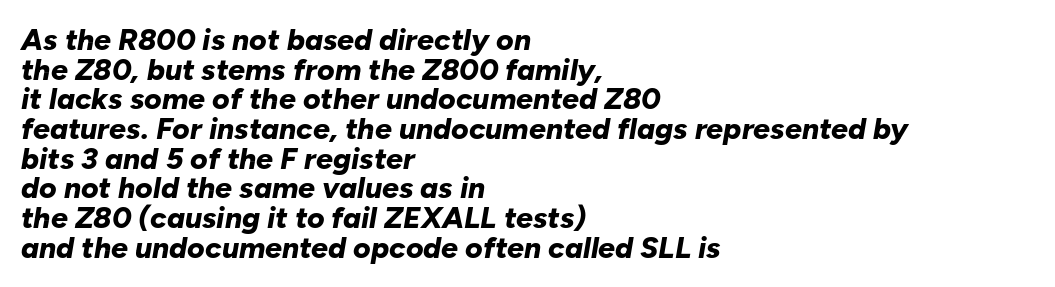
Q: Is the text bold? A: Yes.
Q: Is the text italic (slanted)? A: Yes, it leans right by about 10 degrees.
Q: Is the text underlined? A: No.
Q: How is the paragraph aligned? A: Left-aligned.
Q: Is the spacing between letters normal or unusually wide? A: Normal.
Q: Is the spacing between lines tight, normal or loose? A: Tight.
Q: Width (condensed, normal, or wide)? A: Normal.
Q: Stroke contrast? A: Low.
Q: x-height? A: Medium.
Q: Monospaced? A: No.
